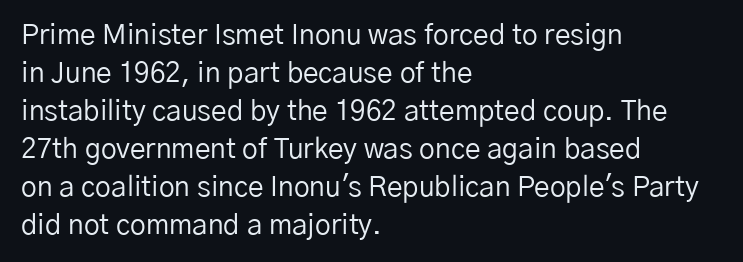
The face used here is rendered with its standard letterfit. Every character sits straight up, as roman type does. Baseline-to-baseline distance is the conventional proportion of letter height. These glyphs show unthickened strokes, regular width or finer. This is sans-serif lettering, the kind often seen on screens and signage. Check the space under the baseline: it is left empty.
